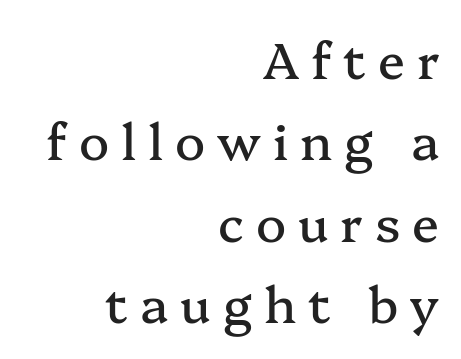
The image shows 50 px serif type, upright; set right-aligned, normal line spacing (1.63x), unusually wide letter spacing (+0.24 em), not underlined; medium stroke contrast and a medium x-height.
